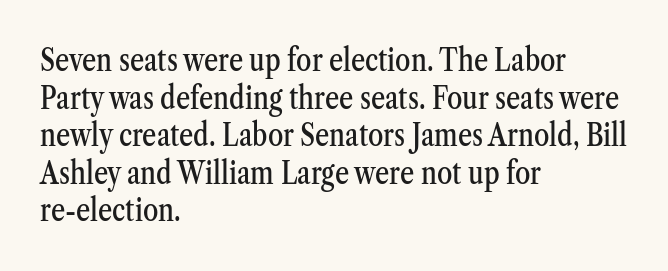
{"serif": "yes", "italic": "no", "width": "condensed", "stroke_contrast": "medium", "x_height": "medium", "monospaced": "no", "underline": "no", "align": "left", "line_spacing_ratio": 1.21, "letter_spacing": "normal", "letter_spacing_em": 0.0, "glyph_px": 31}
